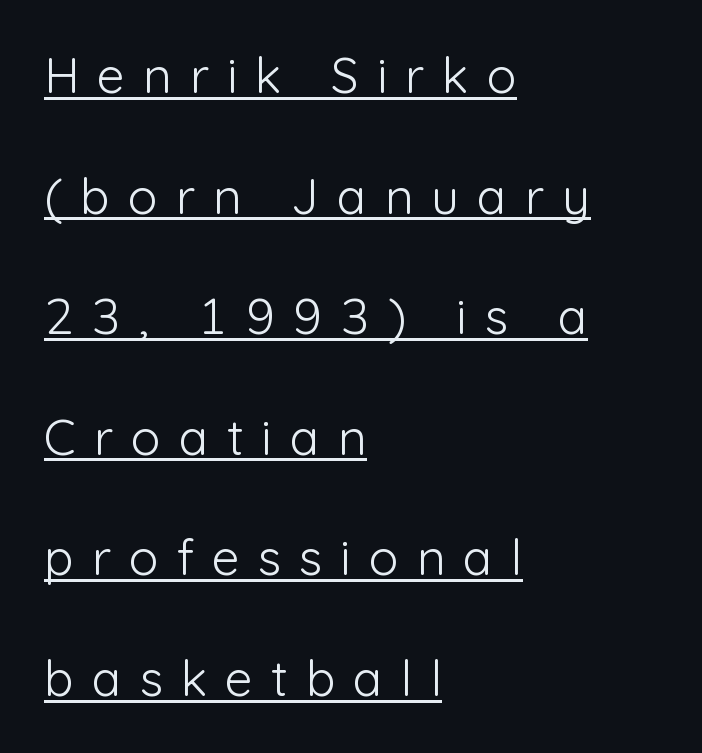
The image shows 49 px light sans-serif type, upright; set left-aligned, loose line spacing (2.46x), unusually wide letter spacing (+0.37 em), underlined; low stroke contrast and a medium x-height.
